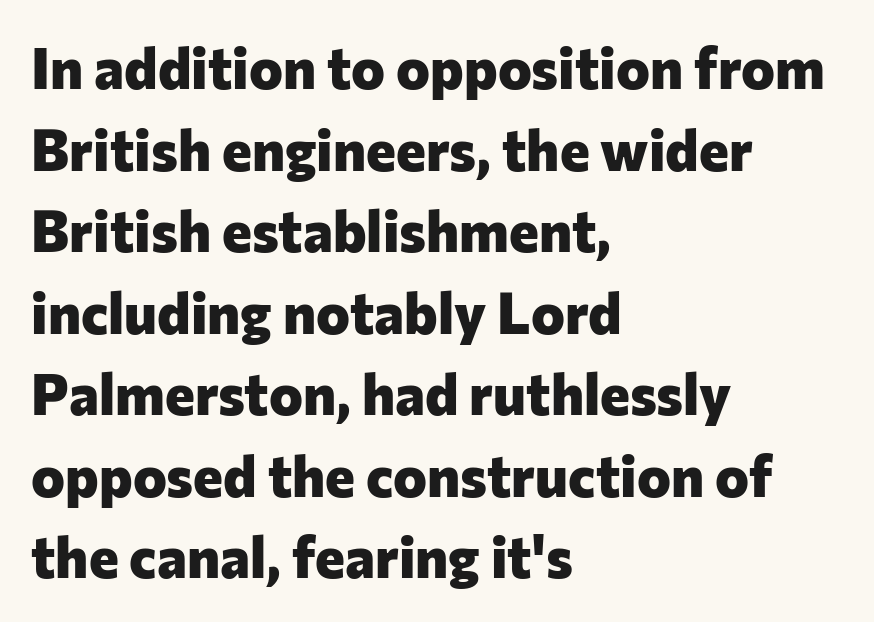
The space beneath each line is pristine and unruled. Summary of weight: heavy, a full bold. This is sans-serif lettering, the kind often seen on screens and signage. Varying glyph widths throughout — classic text-font behaviour.
